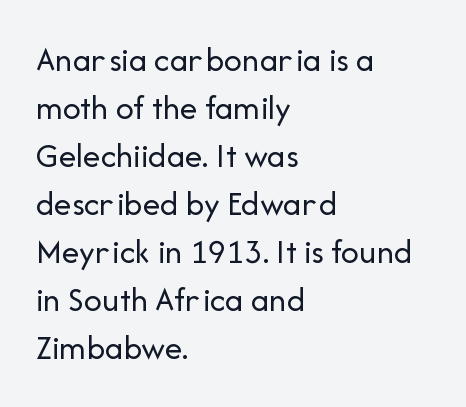
Each row of text sits above clean, open space. A sans-serif font was chosen for this passage. Vertically, the passage feels balanced, rows spaced as you'd expect. Proportional: the letters do not fall into vertical columns.
